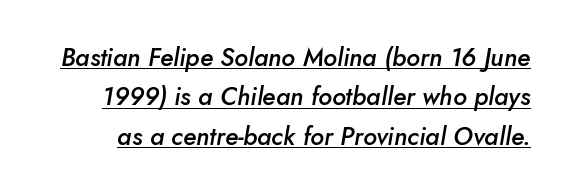
Q: Is the text bold? A: Semi-bold.
Q: Is the text italic (slanted)? A: Yes, it leans right by about 5 degrees.
Q: Is the text underlined? A: Yes.
Q: Is the spacing between letters normal or unusually wide? A: Normal.
Q: Is the spacing between lines tight, normal or loose? A: Normal.
